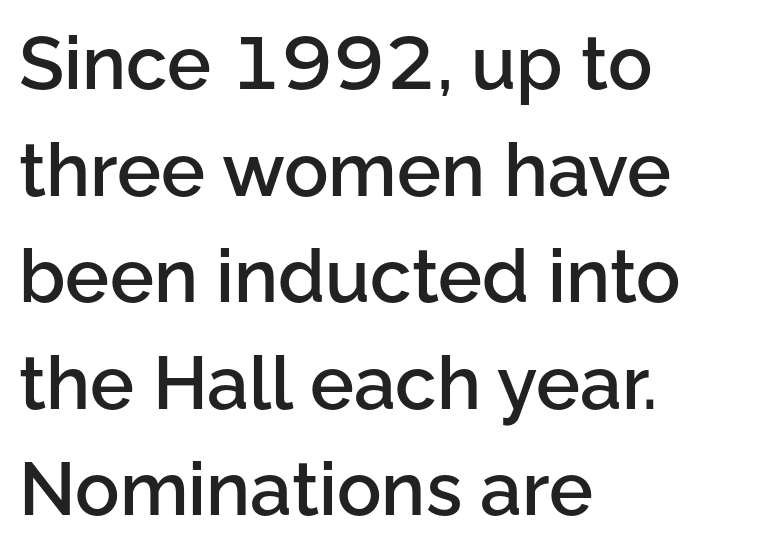
{"serif": "no", "italic": "no", "bold": "semi", "weight": "semibold", "width": "normal", "stroke_contrast": "low", "x_height": "medium", "monospaced": "no", "underline": "no", "align": "left", "line_spacing": "normal", "line_spacing_ratio": 1.44, "letter_spacing": "normal", "letter_spacing_em": 0.0, "glyph_px": 74}
